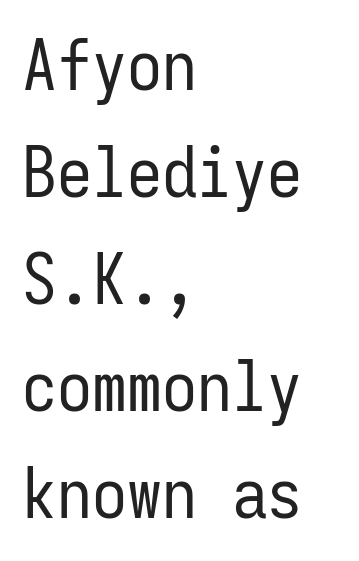
Q: Is the text bold? A: No.
Q: Is the text italic (slanted)? A: No, it is upright.
Q: Is the typeface a serif or a sans-serif typeface? A: Sans-serif.
Q: Is the text underlined? A: No.
Q: How is the paragraph aligned? A: Left-aligned.
Q: Is the spacing between letters normal or unusually wide? A: Normal.
Q: Is the spacing between lines tight, normal or loose? A: Normal.
Q: Width (condensed, normal, or wide)? A: Condensed.
Q: Stroke contrast? A: Low.
Q: x-height? A: Medium.
Q: Monospaced? A: Yes.
